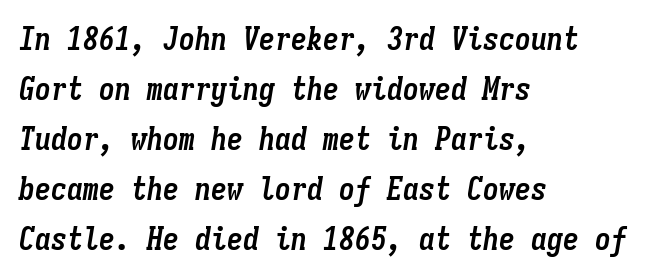
Q: Is the text bold? A: Yes.
Q: Is the text italic (slanted)? A: Yes, it leans right by about 9 degrees.
Q: Is the text underlined? A: No.
Q: How is the paragraph aligned? A: Left-aligned.
Q: Is the spacing between letters normal or unusually wide? A: Normal.
Q: Is the spacing between lines tight, normal or loose? A: Normal.
Q: Width (condensed, normal, or wide)? A: Condensed.
Q: Stroke contrast? A: Low.
Q: x-height? A: Medium.
Q: Monospaced? A: Yes.
